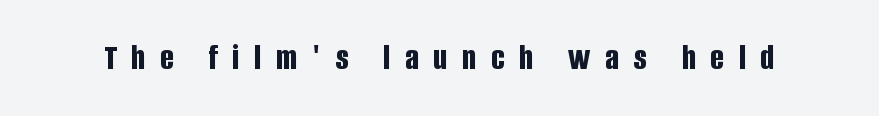
{"serif": "no", "italic": "no", "bold": "yes", "weight": "bold", "width": "condensed", "stroke_contrast": "low", "x_height": "large", "monospaced": "no", "underline": "no", "letter_spacing": "wide", "letter_spacing_em": 0.39, "glyph_px": 37}
